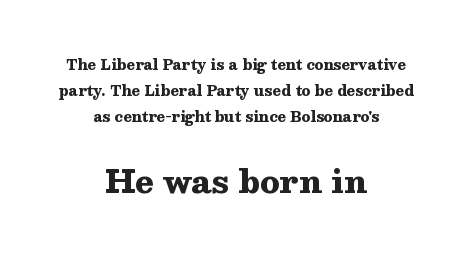
Each letter's strokes conclude with small projecting serifs. Italic? Not at all — the glyphs are vertical. The text block is weighted toward neither margin, spreading evenly from the middle. Is this a fixed-width face? No — the glyphs have proportional, varying widths. Glance below the letters and you will spot only blank space. Look at the glyph heights: the lower group is clearly the bigger setting.
